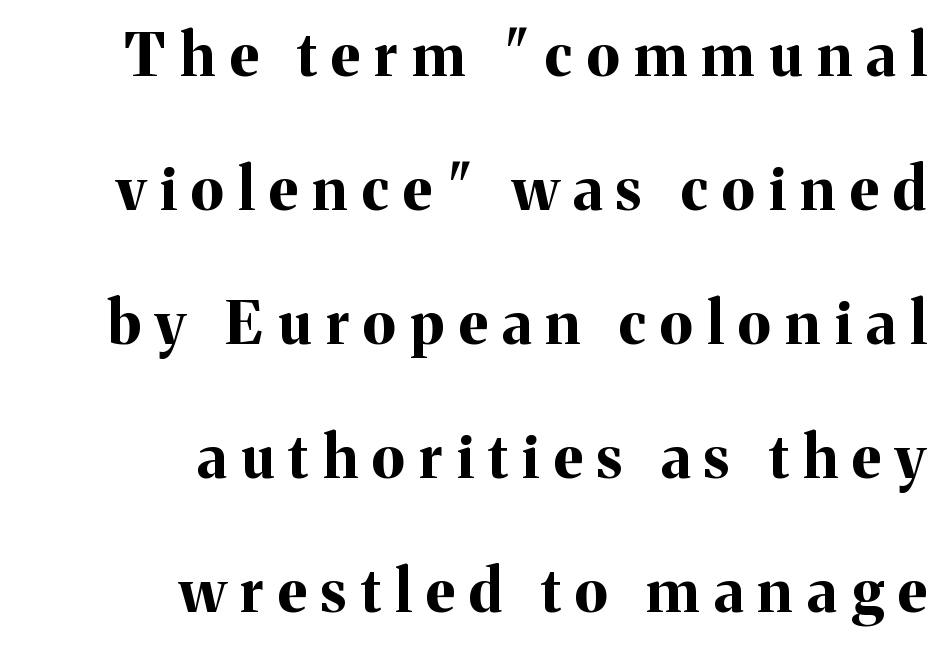
{"serif": "yes", "italic": "no", "bold": "yes", "weight": "bold", "width": "normal", "stroke_contrast": "medium", "x_height": "medium", "monospaced": "no", "underline": "no", "align": "right", "line_spacing": "loose", "line_spacing_ratio": 2.27, "letter_spacing": "wide", "letter_spacing_em": 0.25, "glyph_px": 59}
